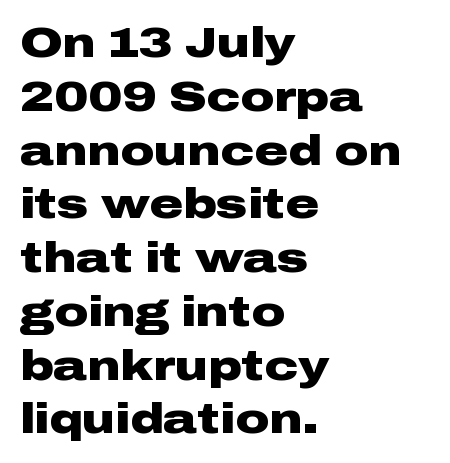
The image shows 42 px heavy, wide sans-serif type, upright; set left-aligned, normal line spacing (1.28x), normal letter spacing, not underlined; low stroke contrast and a medium x-height.
